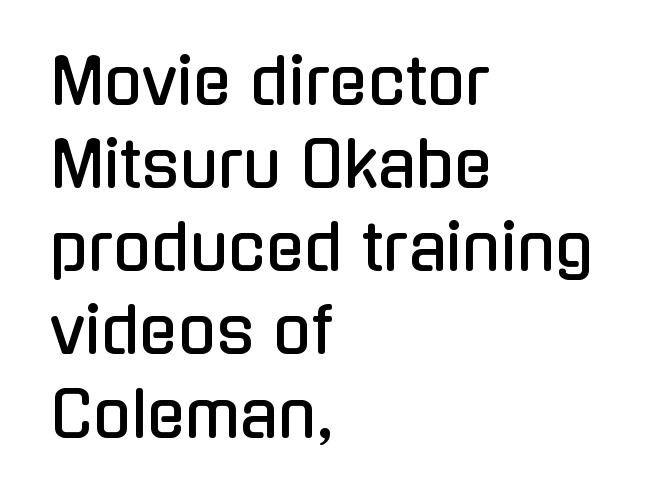
The image shows 63 px condensed sans-serif type, upright; set left-aligned, normal line spacing (1.32x), normal letter spacing, not underlined; low stroke contrast and a medium x-height.
